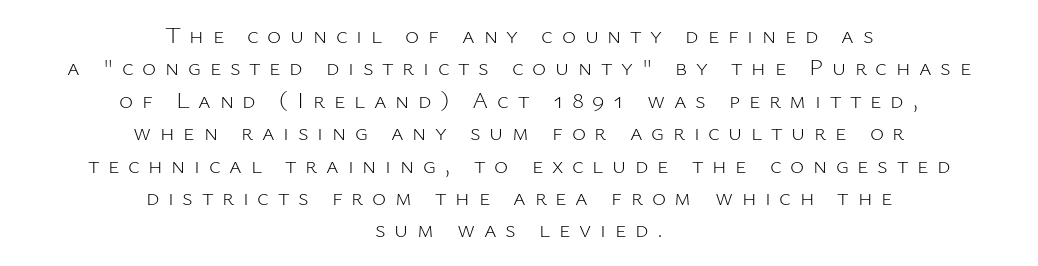
Bold? No — there's no thickening of the strokes. The rag falls on both sides of this text block equally. Notice how descenders clear the ascenders below comfortably — that's standard leading. Glance below the letters and you will spot only blank space. How are the letters spaced? Widely, with obvious added tracking.
